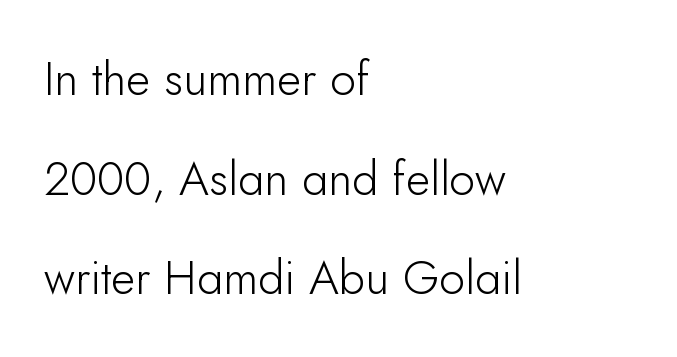
Q: Is the text bold? A: No.
Q: Is the text italic (slanted)? A: No, it is upright.
Q: Is the typeface a serif or a sans-serif typeface? A: Sans-serif.
Q: Is the text underlined? A: No.
Q: How is the paragraph aligned? A: Left-aligned.
Q: Is the spacing between letters normal or unusually wide? A: Normal.
Q: Is the spacing between lines tight, normal or loose? A: Loose.
Q: Width (condensed, normal, or wide)? A: Normal.
Q: Stroke contrast? A: Low.
Q: x-height? A: Small.
Q: Monospaced? A: No.
